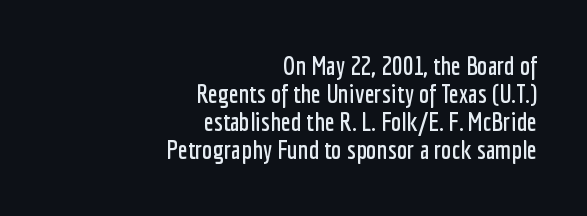
Letter spacing: default. No word sits above an underline. The line-height multiplier appears low, near solid setting. This is roman type, the default non-slanted kind.
